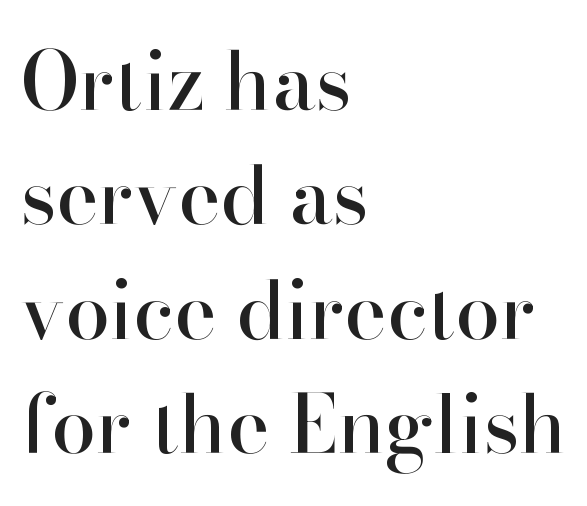
The image shows 80 px serif type, upright; set left-aligned, normal line spacing (1.43x), normal letter spacing, not underlined; high stroke contrast and a small x-height.
